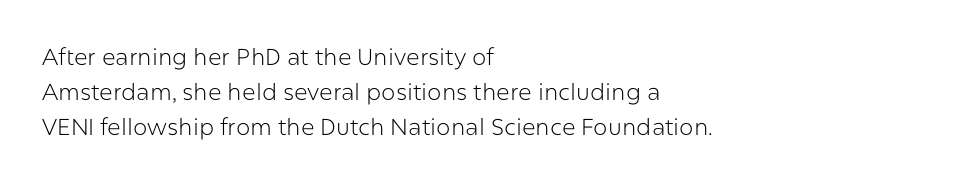
{"italic": "no", "bold": "no", "underline": "no", "align": "left", "line_spacing": "normal", "line_spacing_ratio": 1.52, "letter_spacing": "normal", "letter_spacing_em": 0.0, "glyph_px": 23}
